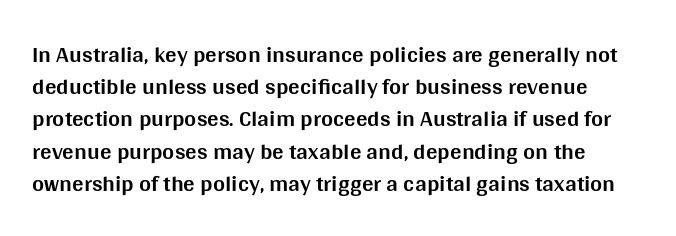
{"italic": "no", "bold": "yes", "underline": "no", "line_spacing": "normal", "line_spacing_ratio": 1.4, "letter_spacing": "normal", "letter_spacing_em": 0.0, "glyph_px": 23}
